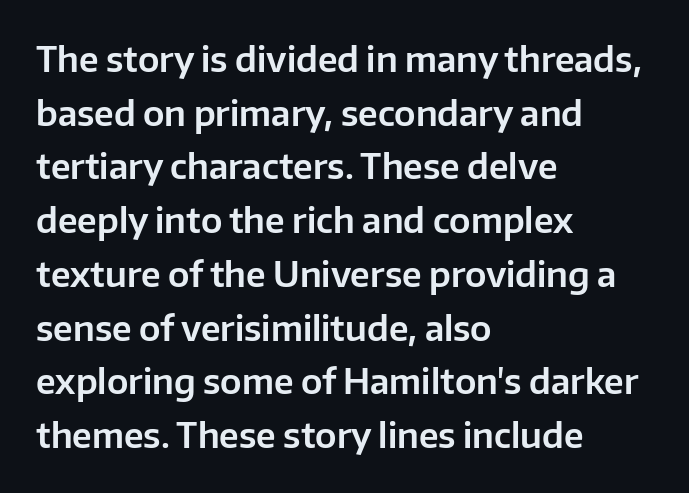
Looks like regular typesetting: each glyph gets only the width it needs. It's the straight-up-and-down kind of type. The passage shown has conventional tracking throughout. The space between consecutive lines is moderate.
